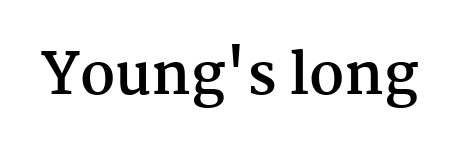
{"serif": "yes", "italic": "no", "bold": "yes", "weight": "semibold", "width": "normal", "stroke_contrast": "medium", "x_height": "medium", "monospaced": "no", "underline": "no", "letter_spacing": "normal", "letter_spacing_em": 0.0, "glyph_px": 57}
